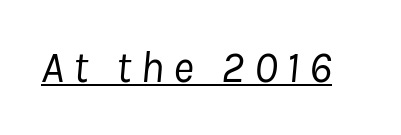
The image shows 44 px regular-weight type, italic (leaning right); set unusually wide letter spacing (+0.21 em), underlined; low stroke contrast and a medium x-height.
